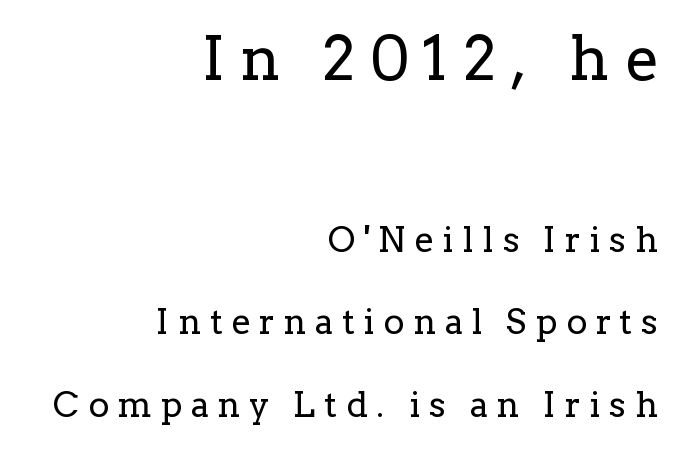
Q: Is the text bold? A: No.
Q: Is the text italic (slanted)? A: No, it is upright.
Q: Is the typeface a serif or a sans-serif typeface? A: Serif.
Q: Is the text underlined? A: No.
Q: How is the paragraph aligned? A: Right-aligned.
Q: Is the spacing between letters normal or unusually wide? A: Unusually wide.
Q: Is the spacing between lines tight, normal or loose? A: Loose.
Q: Which block of text is set in a larger size, the first (top) or the second (bottom)? A: The first (top) one.
Q: Width (condensed, normal, or wide)? A: Normal.
Q: Stroke contrast? A: Low.
Q: x-height? A: Medium.
Q: Monospaced? A: No.
